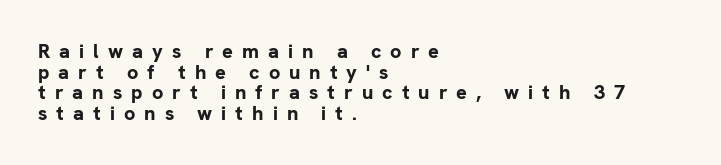
The image shows 20 px bold type, upright; set left-aligned, tight line spacing (1.03x), unusually wide letter spacing (+0.45 em), not underlined.
